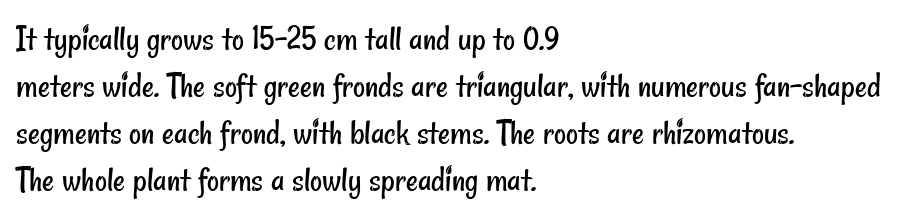
The image shows 37 px regular-weight, condensed sans-serif type; set left-aligned, normal line spacing (1.27x), normal letter spacing, not underlined; low stroke contrast and a small x-height.
